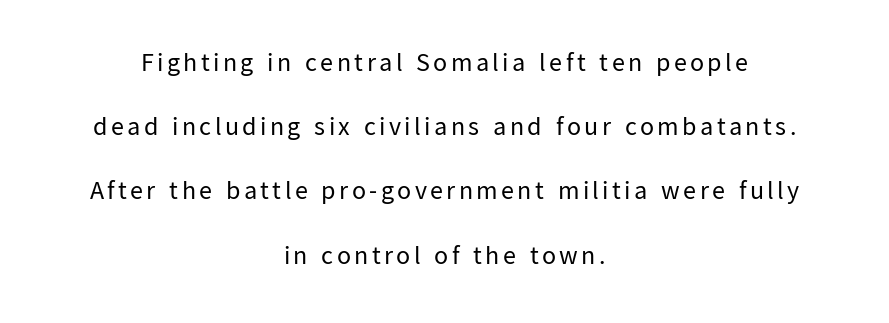
Q: Is the text bold? A: No.
Q: Is the text italic (slanted)? A: No, it is upright.
Q: Is the text underlined? A: No.
Q: How is the paragraph aligned? A: Centered.
Q: Is the spacing between lines tight, normal or loose? A: Loose.
